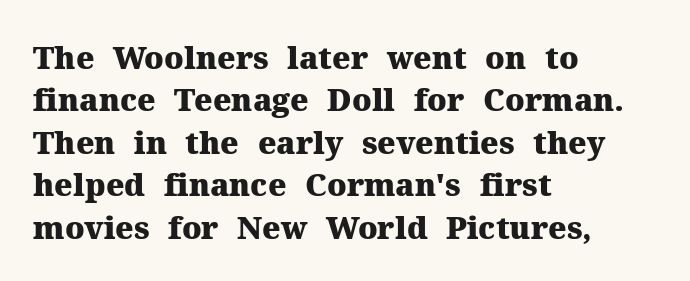
{"serif": "yes", "italic": "no", "bold": "yes", "weight": "heavy", "width": "normal", "stroke_contrast": "medium", "x_height": "medium", "monospaced": "no", "underline": "no", "align": "left", "line_spacing": "normal", "line_spacing_ratio": 1.37, "letter_spacing": "normal", "letter_spacing_em": 0.0, "glyph_px": 31}
